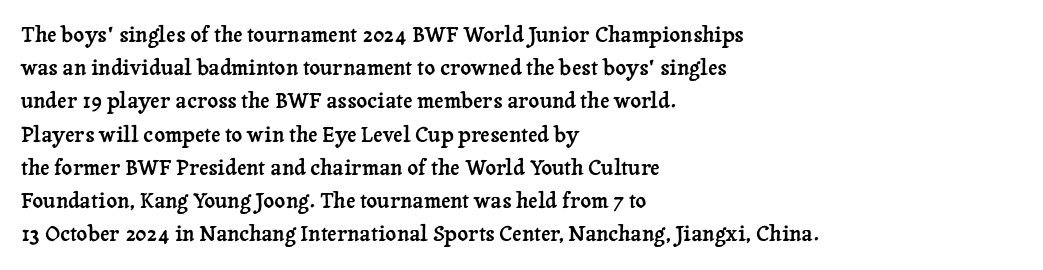
Q: Is the text italic (slanted)? A: No, it is upright.
Q: Is the text underlined? A: No.
Q: How is the paragraph aligned? A: Left-aligned.
Q: Is the spacing between letters normal or unusually wide? A: Normal.
Q: Is the spacing between lines tight, normal or loose? A: Normal.
